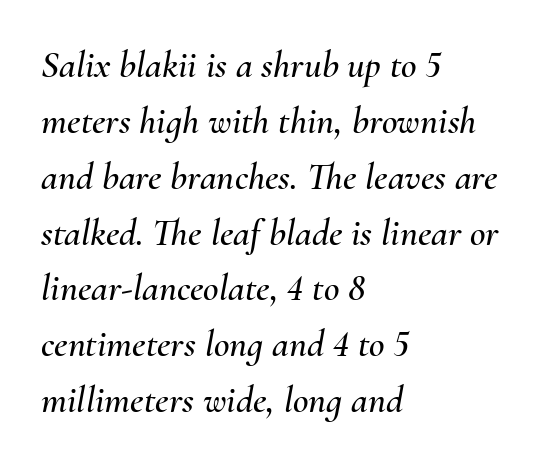
Tracking value appears to be zero — textbook default spacing. Honestly, there is no underline to notice here at all. These lines stack with their left ends in a neat column. The letters advance in unequal steps, a hallmark of proportional type. A typesetter would mark this as italic.
